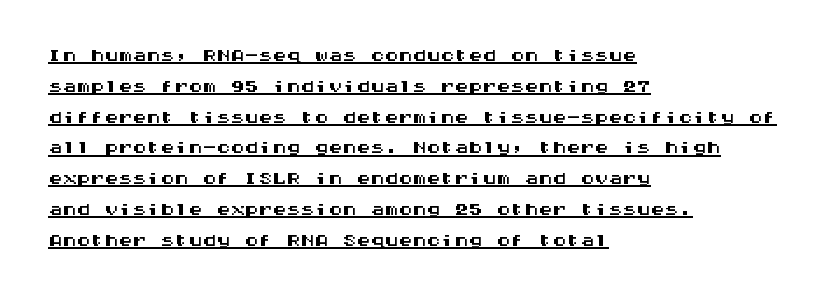
A typesetter would call this monospace, since all characters share one set width. Check where the strokes stop: nothing finishes them off — pure sans. The rendered words wear a rule along their underside. Words appear dense and cohesive because spacing is normal. In CSS terms this would be text-align: left. The lines are packed closely together with very little leading.
